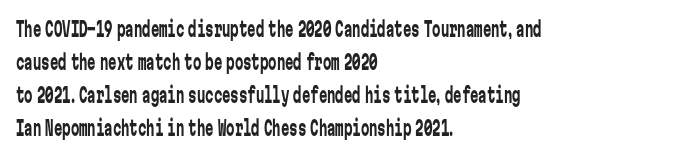
Q: Is the text bold? A: No.
Q: Is the text italic (slanted)? A: No, it is upright.
Q: Is the text underlined? A: No.
Q: How is the paragraph aligned? A: Left-aligned.
Q: Is the spacing between letters normal or unusually wide? A: Normal.
Q: Is the spacing between lines tight, normal or loose? A: Normal.
